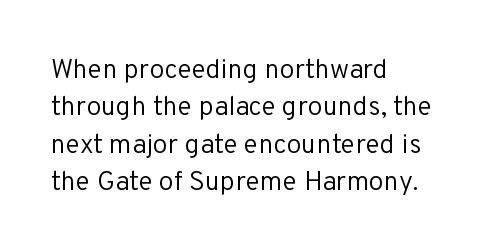
Interline gaps are of average width in this sample. Inter-character spacing is left at the font's built-in metrics. If you drew a line through each stem, it would be perfectly vertical. Words float on clear page, feet unadorned. Each line starts at the same left margin while the right side varies.
